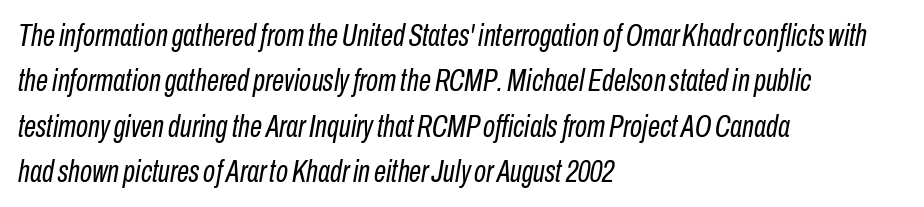
The image shows 31 px regular-weight, condensed type, italic (leaning right); set left-aligned, normal line spacing (1.46x), normal letter spacing, not underlined; low stroke contrast and a medium x-height.
